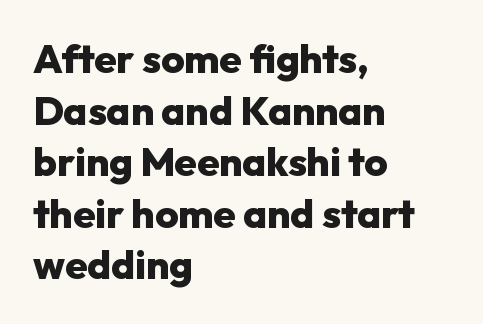
Rows of type keep a routine distance in the vertical direction. To sum up the face: it is a sans, with no serifs. The passage shown is not underscored anywhere. The rendering anchors every line to the left-hand side.
